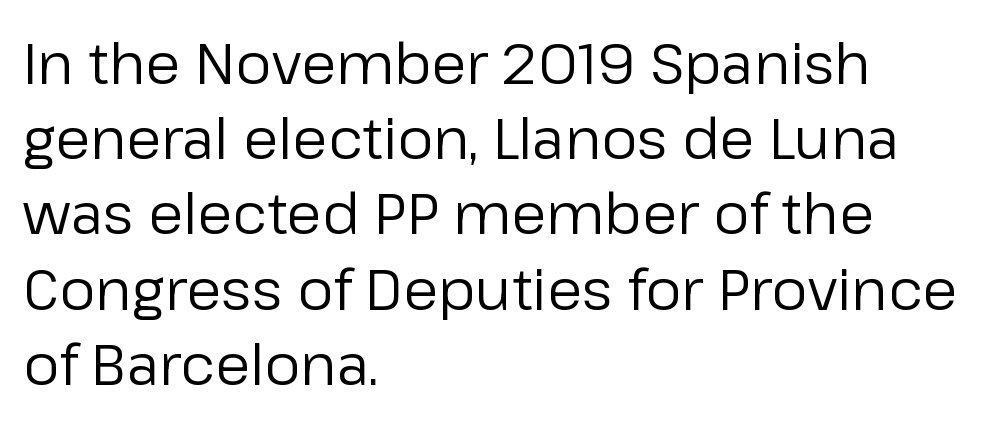
The image shows 57 px regular-weight sans-serif type, upright; set left-aligned, normal line spacing (1.32x), normal letter spacing, not underlined; low stroke contrast and a medium x-height.
